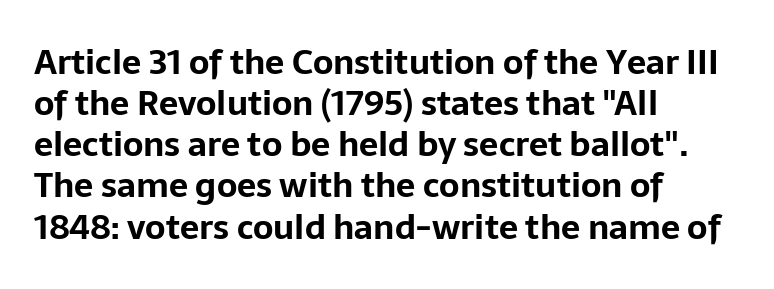
The lines in this sample share a left origin and differ only in where they stop. Stroke thickness is high; the sample reads as a true bold. The space beneath each line is pristine and unruled. A typesetter would call this proportional, since set widths differ per character. The type sits square on the baseline with zero lean.
